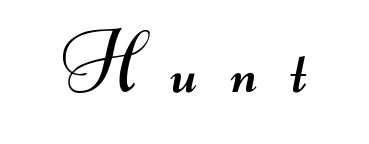
Looks like regular typesetting: each glyph gets only the width it needs. Underline: absent. The strokes carry an ordinary text weight at most. Letterform terminals end flat and unadorned throughout the passage.
